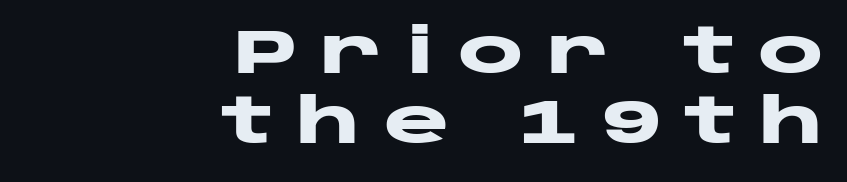
{"serif": "no", "italic": "no", "bold": "yes", "weight": "heavy", "width": "wide", "stroke_contrast": "low", "x_height": "large", "monospaced": "no", "underline": "no", "align": "right", "line_spacing": "tight", "line_spacing_ratio": 1.13, "letter_spacing": "wide", "letter_spacing_em": 0.37, "glyph_px": 62}
